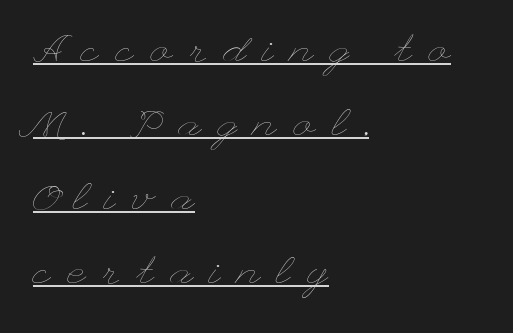
{"bold": "no", "weight": "thin", "width": "wide", "stroke_contrast": "low", "x_height": "small", "underline": "yes", "align": "left", "line_spacing": "loose", "line_spacing_ratio": 1.9, "letter_spacing": "wide", "letter_spacing_em": 0.44, "glyph_px": 39}
